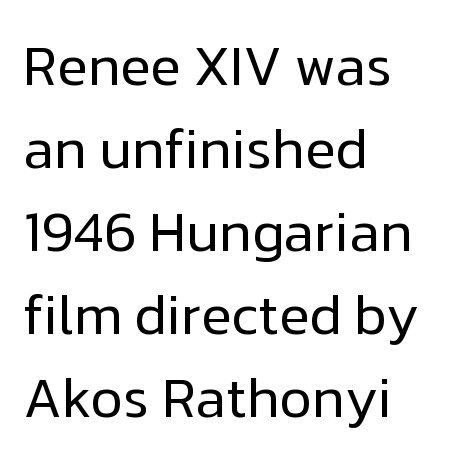
Q: Is the text bold? A: No.
Q: Is the text italic (slanted)? A: No, it is upright.
Q: Is the typeface a serif or a sans-serif typeface? A: Sans-serif.
Q: Is the text underlined? A: No.
Q: How is the paragraph aligned? A: Left-aligned.
Q: Is the spacing between letters normal or unusually wide? A: Normal.
Q: Is the spacing between lines tight, normal or loose? A: Normal.
Q: Width (condensed, normal, or wide)? A: Normal.
Q: Stroke contrast? A: Low.
Q: x-height? A: Medium.
Q: Monospaced? A: No.
